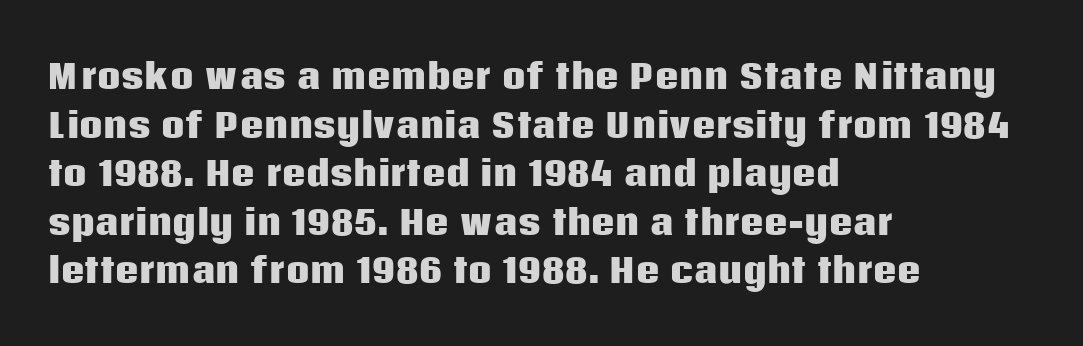
Is the block centered? No — it sits flush against the left margin. Words float on clear page, feet unadorned. This is roman type, the default non-slanted kind. The vertical gap from one line to the next is medium.
